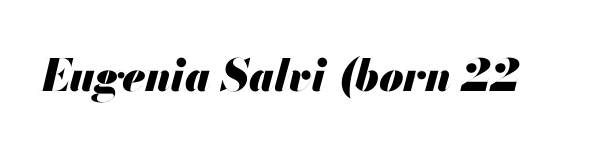
These lines are rendered in a variable-pitch font. Words appear dense and cohesive because spacing is normal. This rendering features lettering with no underline. On the weight axis this lands at bold, roughly 700. Designer's note — italics engaged.
